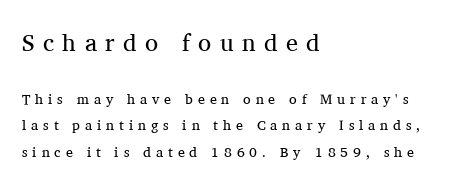
The type is letterspaced generously, with wide tracking. On a weight scale, this lands at 450 or below. A classic flush-left, rag-right setting is used for this passage. How would I describe the line gaps? Wide and relaxed. Posture: straight, roman, zero tilt. Look at the glyph heights: the upper group is clearly the bigger setting.
